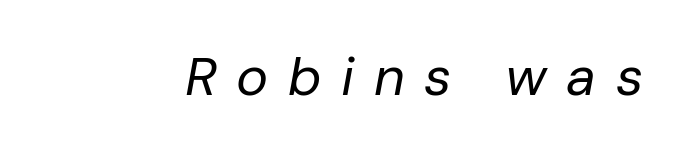
{"italic": "yes", "lean": "right", "slant_degrees": 10, "bold": "no", "weight": "regular", "width": "normal", "stroke_contrast": "low", "x_height": "medium", "monospaced": "no", "underline": "no", "letter_spacing": "wide", "letter_spacing_em": 0.36, "glyph_px": 54}
